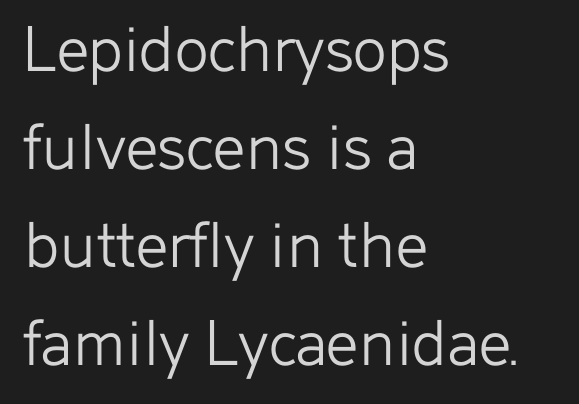
Q: Is the text bold? A: No.
Q: Is the text italic (slanted)? A: No, it is upright.
Q: Is the typeface a serif or a sans-serif typeface? A: Sans-serif.
Q: Is the text underlined? A: No.
Q: How is the paragraph aligned? A: Left-aligned.
Q: Is the spacing between letters normal or unusually wide? A: Normal.
Q: Is the spacing between lines tight, normal or loose? A: Normal.
Q: Width (condensed, normal, or wide)? A: Normal.
Q: Stroke contrast? A: Low.
Q: x-height? A: Medium.
Q: Monospaced? A: No.
